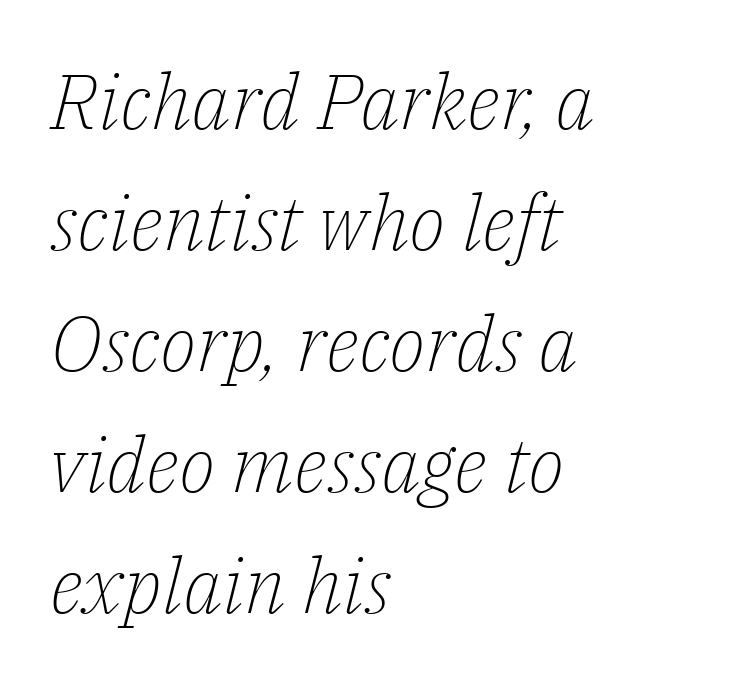
The image shows 77 px light serif type, italic (leaning right); set left-aligned, normal line spacing (1.57x), normal letter spacing, not underlined; low stroke contrast and a medium x-height.
